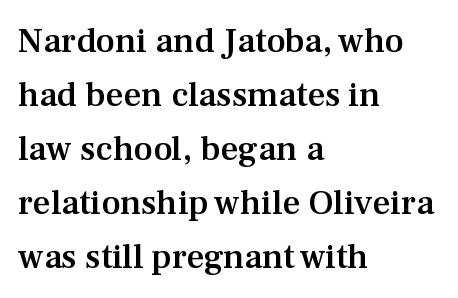
Q: Is the text bold? A: Semi-bold.
Q: Is the text italic (slanted)? A: No, it is upright.
Q: Is the typeface a serif or a sans-serif typeface? A: Serif.
Q: Is the text underlined? A: No.
Q: How is the paragraph aligned? A: Left-aligned.
Q: Is the spacing between letters normal or unusually wide? A: Normal.
Q: Is the spacing between lines tight, normal or loose? A: Normal.
Q: Width (condensed, normal, or wide)? A: Normal.
Q: Stroke contrast? A: Medium.
Q: x-height? A: Medium.
Q: Monospaced? A: No.
